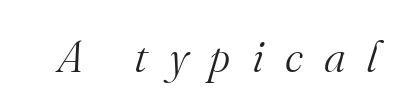
The image shows 45 px light serif type, italic (leaning right); set unusually wide letter spacing (+0.47 em), not underlined; medium stroke contrast and a small x-height.
